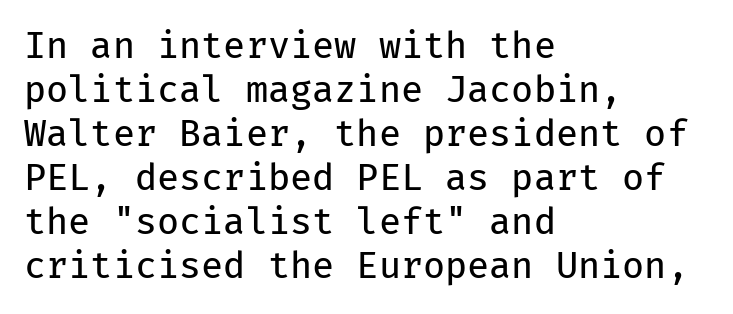
{"serif": "no", "italic": "no", "bold": "no", "weight": "regular", "width": "normal", "stroke_contrast": "low", "x_height": "medium", "monospaced": "yes", "underline": "no", "align": "left", "line_spacing_ratio": 1.22, "letter_spacing": "normal", "letter_spacing_em": 0.0, "glyph_px": 36}
